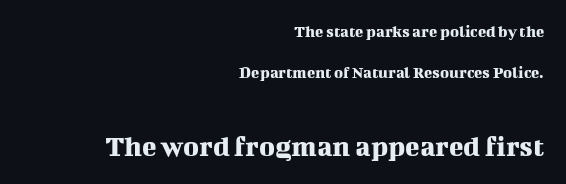
Q: Is the text italic (slanted)? A: No, it is upright.
Q: Is the typeface a serif or a sans-serif typeface? A: Serif.
Q: Is the text underlined? A: No.
Q: How is the paragraph aligned? A: Right-aligned.
Q: Is the spacing between letters normal or unusually wide? A: Normal.
Q: Is the spacing between lines tight, normal or loose? A: Loose.
Q: Which block of text is set in a larger size, the first (top) or the second (bottom)? A: The second (bottom) one.
Q: Width (condensed, normal, or wide)? A: Normal.
Q: Stroke contrast? A: Medium.
Q: x-height? A: Medium.
Q: Monospaced? A: No.
